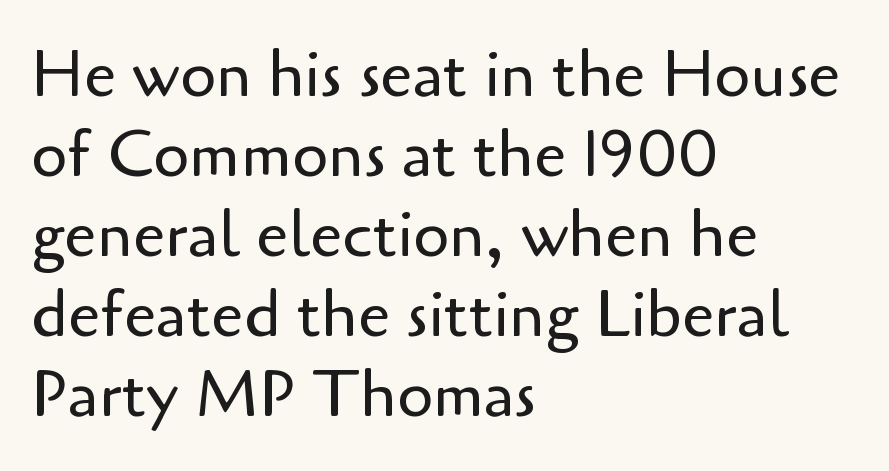
Q: Is the text bold? A: No.
Q: Is the text italic (slanted)? A: No, it is upright.
Q: Is the typeface a serif or a sans-serif typeface? A: Sans-serif.
Q: Is the text underlined? A: No.
Q: How is the paragraph aligned? A: Left-aligned.
Q: Is the spacing between letters normal or unusually wide? A: Normal.
Q: Width (condensed, normal, or wide)? A: Normal.
Q: Stroke contrast? A: Low.
Q: x-height? A: Small.
Q: Monospaced? A: No.
